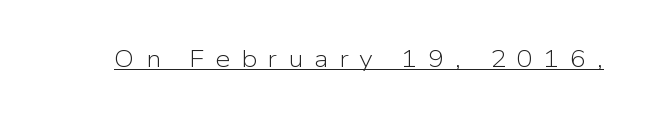
{"italic": "no", "bold": "no", "underline": "yes", "letter_spacing": "wide", "letter_spacing_em": 0.45, "glyph_px": 24}
